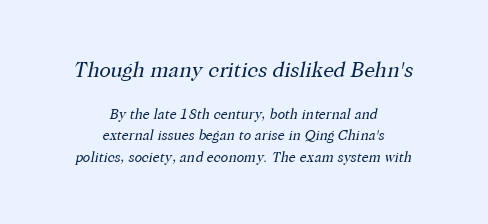
This sample keeps an unexceptional amount of space between lines. Check under the words: just untouched page. Honestly, the letter spacing is just normal — you wouldn't notice it. Every character sits at an angle, as italics do. These lines are centered, leaving both edges ragged.
